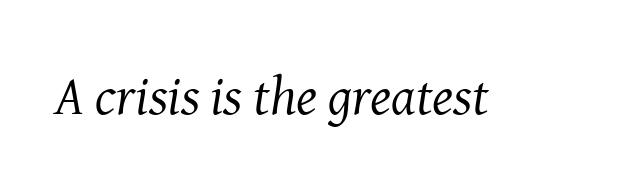
{"serif": "yes", "italic": "yes", "lean": "right", "slant_degrees": 8, "bold": "no", "weight": "regular", "width": "normal", "stroke_contrast": "medium", "x_height": "medium", "monospaced": "no", "underline": "no", "letter_spacing": "normal", "letter_spacing_em": 0.0, "glyph_px": 54}
